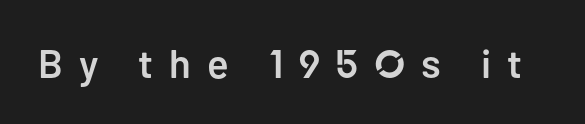
The image shows 40 px semibold sans-serif type, upright; set unusually wide letter spacing (+0.4 em), not underlined; low stroke contrast and a medium x-height.
